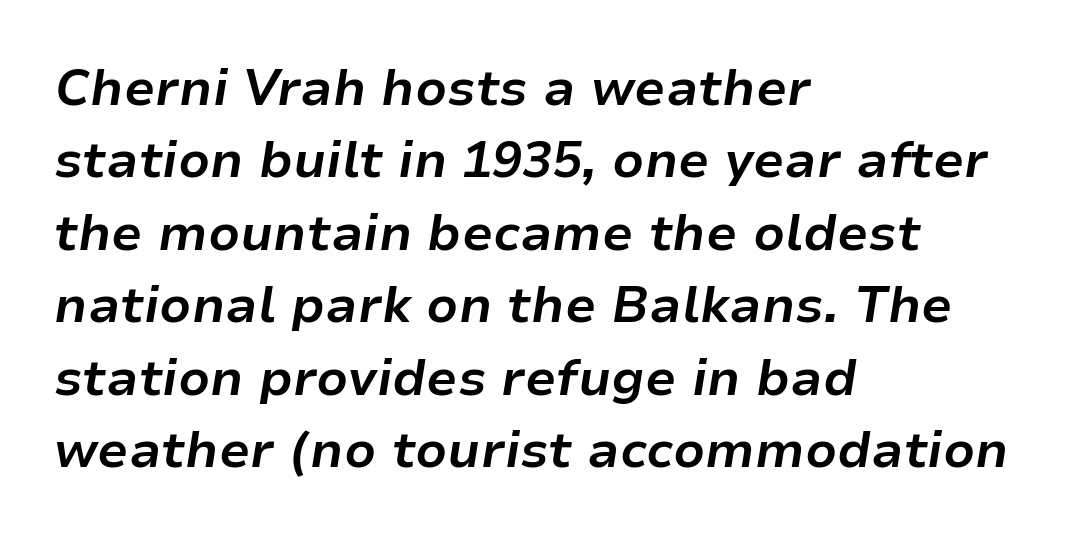
The image shows 50 px bold type, italic (leaning right); set left-aligned, normal line spacing (1.45x), normal letter spacing, not underlined; low stroke contrast and a medium x-height.
